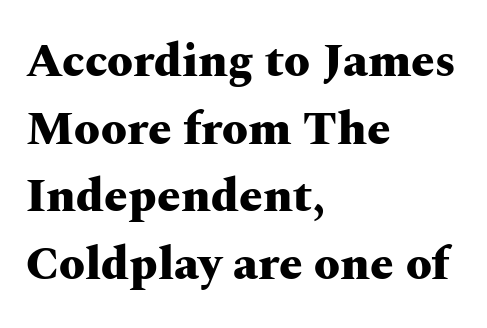
Q: Is the text bold? A: Yes.
Q: Is the text italic (slanted)? A: No, it is upright.
Q: Is the typeface a serif or a sans-serif typeface? A: Serif.
Q: Is the text underlined? A: No.
Q: How is the paragraph aligned? A: Left-aligned.
Q: Is the spacing between letters normal or unusually wide? A: Normal.
Q: Is the spacing between lines tight, normal or loose? A: Normal.
Q: Width (condensed, normal, or wide)? A: Wide.
Q: Stroke contrast? A: Medium.
Q: x-height? A: Medium.
Q: Monospaced? A: No.
